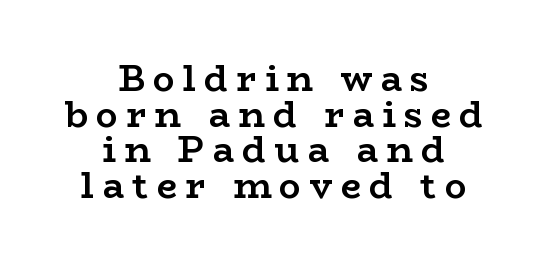
{"serif": "yes", "italic": "no", "bold": "yes", "weight": "semibold", "width": "wide", "stroke_contrast": "low", "x_height": "medium", "monospaced": "no", "underline": "no", "align": "center", "line_spacing": "tight", "line_spacing_ratio": 0.99, "letter_spacing": "wide", "letter_spacing_em": 0.23, "glyph_px": 36}
